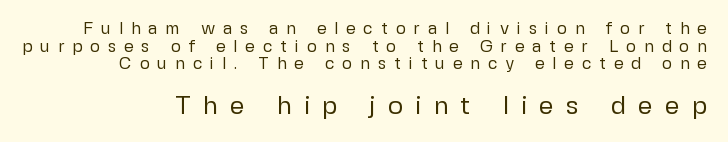
{"italic": "no", "bold": "no", "underline": "no", "align": "right", "line_spacing": "tight", "line_spacing_ratio": 1.03, "letter_spacing": "wide", "letter_spacing_em": 0.46, "larger_block": "second", "size_ratio": 1.53, "glyph_px": 26}
